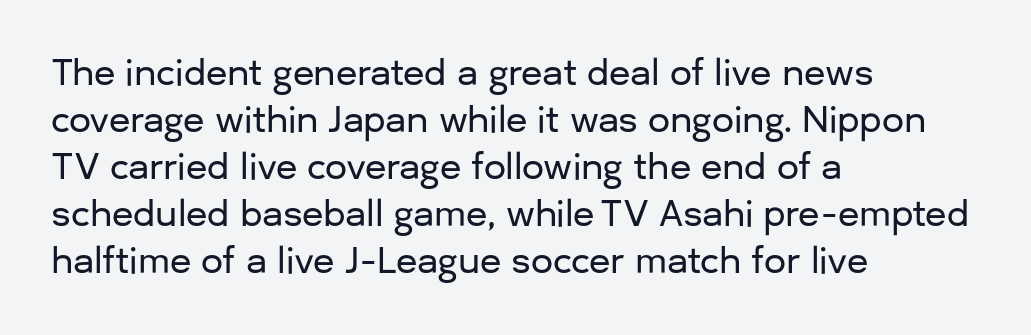
It's the straight-up-and-down kind of type. Where is the straight margin? On the left. Students, note that the glyphs here touch the page at normal intervals. This sample keeps an unexceptional amount of space between lines. Character widths vary here, with narrow letters taking less room than wide ones. The type family on display is of the sans-serif kind.
